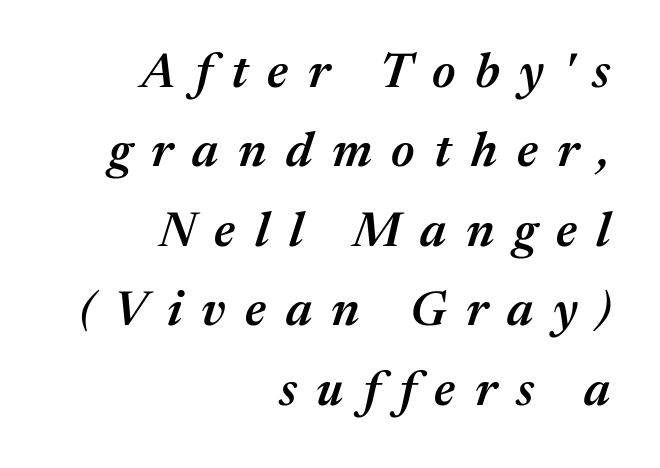
How would I describe the line gaps? Plain and ordinary. Each letter keeps its own natural width here, so spacing adapts to shape. Honestly, there is no underline to notice here at all. A flush-right, rag-left setting is used for this passage.
